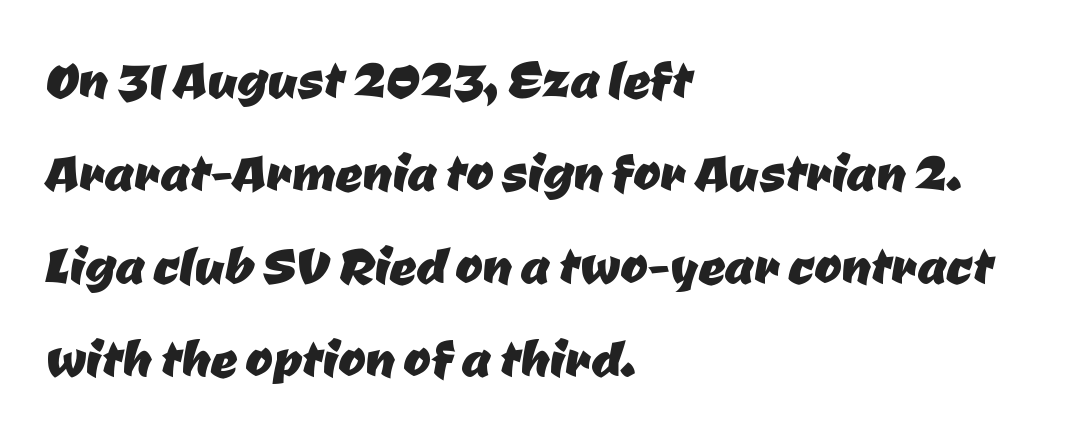
The image shows 66 px sans-serif type; set left-aligned, normal line spacing (1.41x), normal letter spacing, not underlined; low stroke contrast and a medium x-height.
